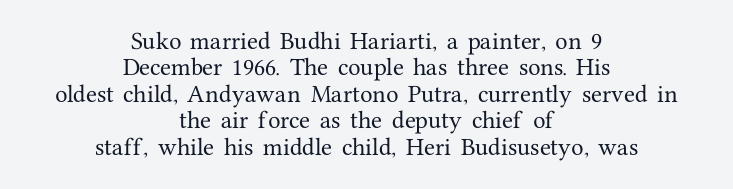
The image shows 20 px text type, upright; set centered, normal line spacing (1.32x), normal letter spacing, not underlined.
